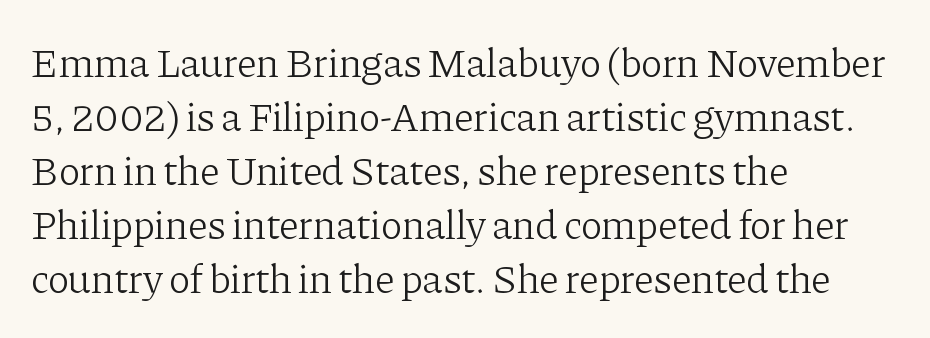
The image shows 41 px light serif type, upright; set left-aligned, normal line spacing (1.32x), normal letter spacing, not underlined; low stroke contrast and a medium x-height.
